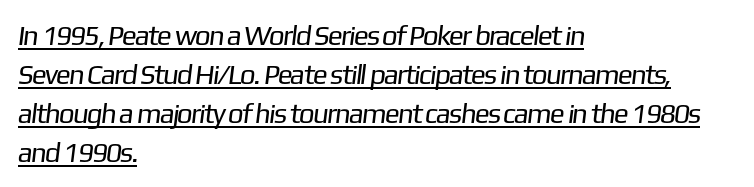
Q: Is the text bold? A: No.
Q: Is the typeface a serif or a sans-serif typeface? A: Sans-serif.
Q: Is the text underlined? A: Yes.
Q: How is the paragraph aligned? A: Left-aligned.
Q: Is the spacing between letters normal or unusually wide? A: Normal.
Q: Is the spacing between lines tight, normal or loose? A: Normal.
Q: Width (condensed, normal, or wide)? A: Normal.
Q: Stroke contrast? A: Low.
Q: x-height? A: Medium.
Q: Monospaced? A: No.
